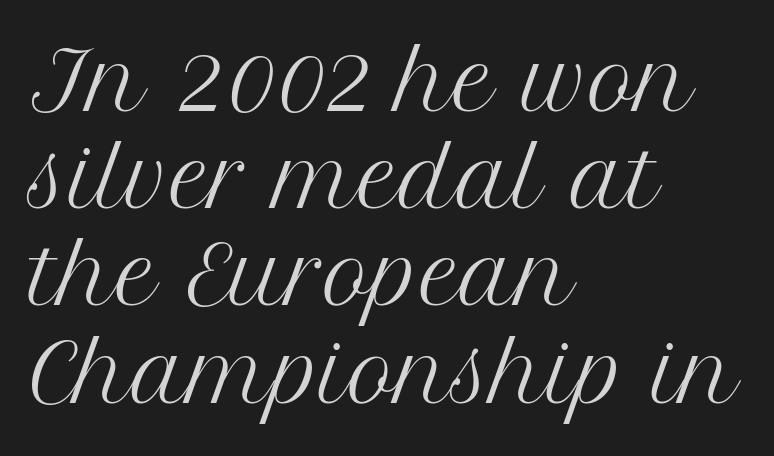
The image shows 79 px regular-weight type; set left-aligned, line spacing 1.23x, normal letter spacing, not underlined; medium stroke contrast and a medium x-height.
